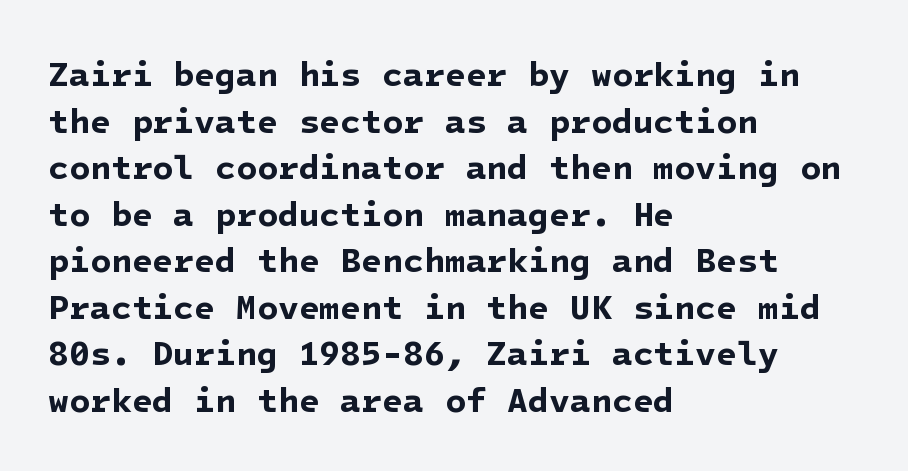
Notice how descenders clear the ascenders below comfortably — that's standard leading. The rag falls on the right side of this text block. These lines keep a tight, regular rhythm from letter to letter. The glyphs in this specimen are sans serif. Each glyph is drawn with heavy, bold strokes. Decoration check: the copy has no underline.
